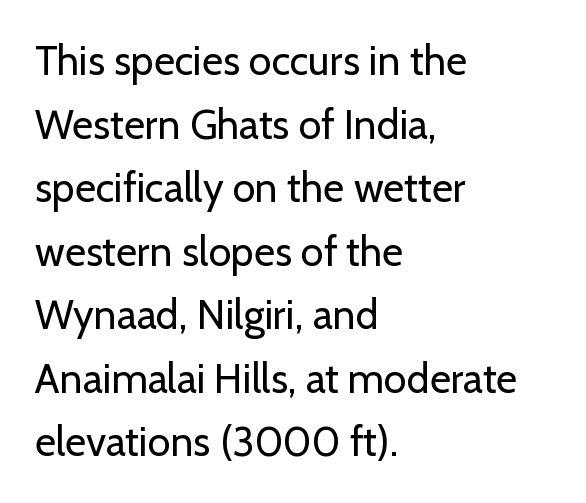
Q: Is the text bold? A: No.
Q: Is the text italic (slanted)? A: No, it is upright.
Q: Is the typeface a serif or a sans-serif typeface? A: Sans-serif.
Q: Is the text underlined? A: No.
Q: How is the paragraph aligned? A: Left-aligned.
Q: Is the spacing between letters normal or unusually wide? A: Normal.
Q: Is the spacing between lines tight, normal or loose? A: Normal.
Q: Width (condensed, normal, or wide)? A: Normal.
Q: Stroke contrast? A: Low.
Q: x-height? A: Medium.
Q: Monospaced? A: No.
